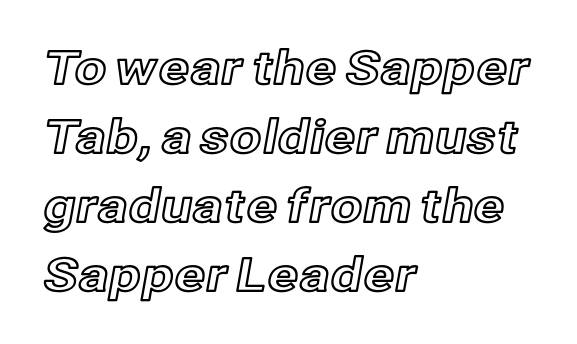
The image shows 46 px text type; set left-aligned, normal line spacing (1.5x), normal letter spacing, not underlined; a medium x-height.
